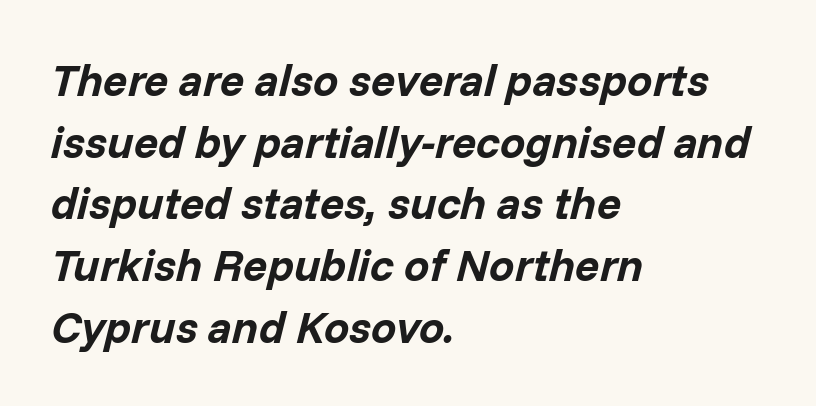
Q: Is the text bold? A: Yes.
Q: Is the text italic (slanted)? A: Yes, it leans right by about 14 degrees.
Q: Is the text underlined? A: No.
Q: How is the paragraph aligned? A: Left-aligned.
Q: Is the spacing between letters normal or unusually wide? A: Normal.
Q: Is the spacing between lines tight, normal or loose? A: Normal.
Q: Width (condensed, normal, or wide)? A: Normal.
Q: Stroke contrast? A: Low.
Q: x-height? A: Medium.
Q: Monospaced? A: No.
